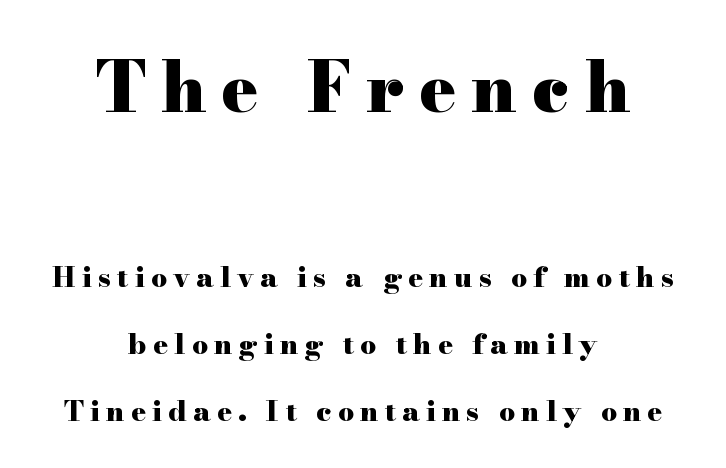
Q: Is the text bold? A: Yes.
Q: Is the text italic (slanted)? A: No, it is upright.
Q: Is the typeface a serif or a sans-serif typeface? A: Serif.
Q: Is the text underlined? A: No.
Q: How is the paragraph aligned? A: Centered.
Q: Is the spacing between letters normal or unusually wide? A: Unusually wide.
Q: Is the spacing between lines tight, normal or loose? A: Loose.
Q: Which block of text is set in a larger size, the first (top) or the second (bottom)? A: The first (top) one.
Q: Width (condensed, normal, or wide)? A: Wide.
Q: Stroke contrast? A: High.
Q: x-height? A: Small.
Q: Monospaced? A: No.
